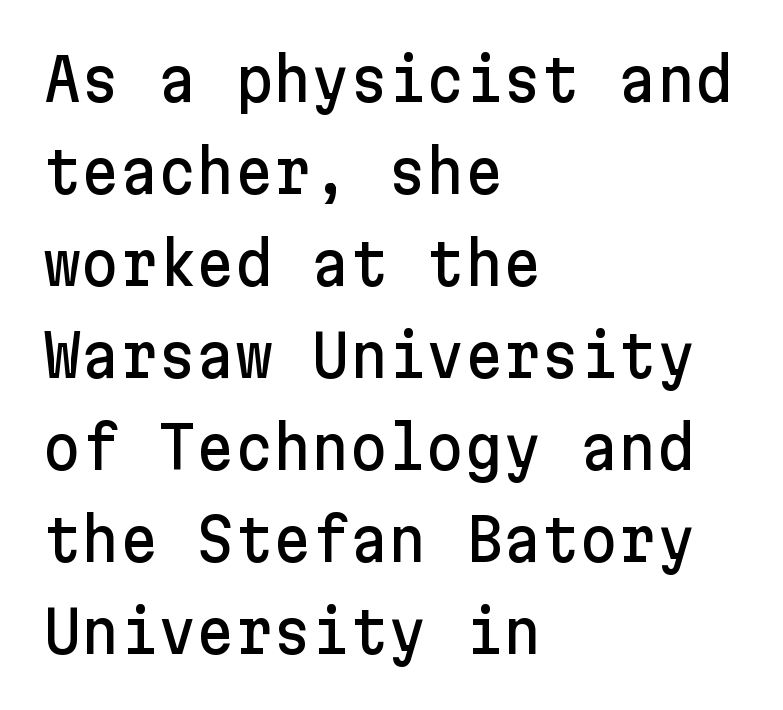
Q: Is the text italic (slanted)? A: No, it is upright.
Q: Is the typeface a serif or a sans-serif typeface? A: Sans-serif.
Q: Is the text underlined? A: No.
Q: How is the paragraph aligned? A: Left-aligned.
Q: Is the spacing between letters normal or unusually wide? A: Normal.
Q: Is the spacing between lines tight, normal or loose? A: Normal.
Q: Width (condensed, normal, or wide)? A: Normal.
Q: Stroke contrast? A: Low.
Q: x-height? A: Medium.
